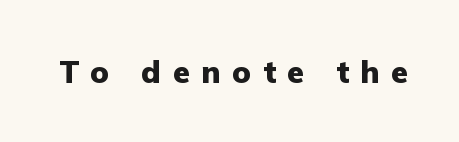
Unlike a traditional serif, this face leaves its strokes unadorned. Posture: vertical. Descender tails drop into unmarked territory. Summary of weight: heavy, a full bold. Looks like regular typesetting: each glyph gets only the width it needs.
